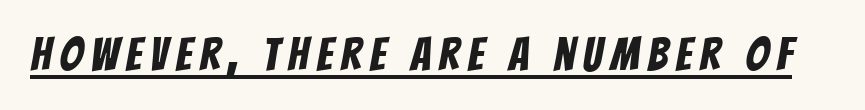
The image shows 46 px condensed sans-serif type; set underlined; low stroke contrast and a large x-height.
